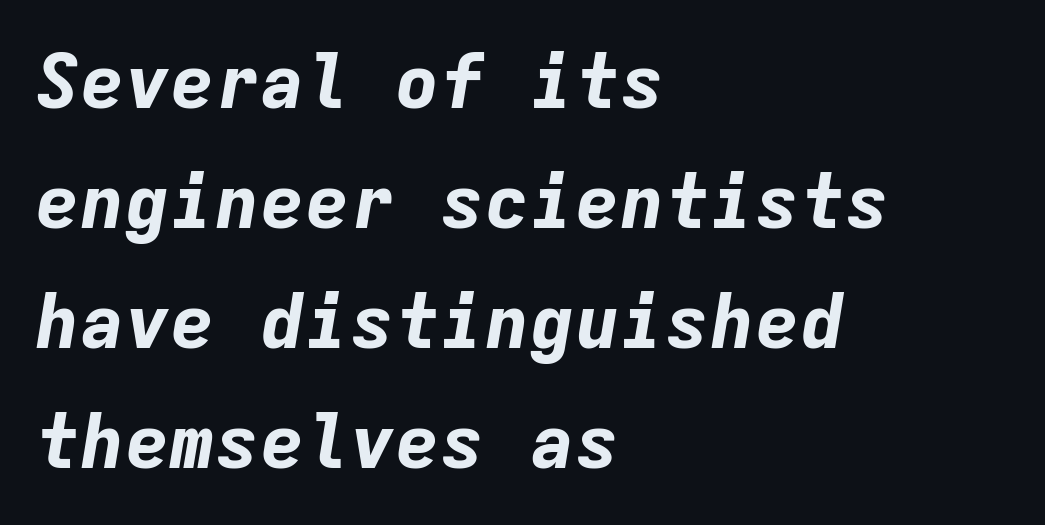
Q: Is the text bold? A: Yes.
Q: Is the text italic (slanted)? A: Yes, it leans right by about 9 degrees.
Q: Is the text underlined? A: No.
Q: How is the paragraph aligned? A: Left-aligned.
Q: Is the spacing between letters normal or unusually wide? A: Normal.
Q: Is the spacing between lines tight, normal or loose? A: Normal.
Q: Width (condensed, normal, or wide)? A: Normal.
Q: Stroke contrast? A: Low.
Q: x-height? A: Medium.
Q: Monospaced? A: Yes.
